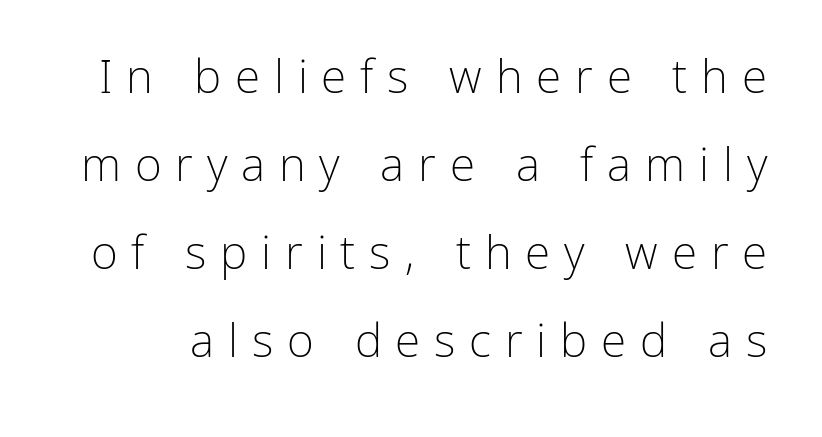
Each word looks stretched out because of the extra space between its letters. Observe the absence of serifs on each vertical stroke in this sample. Airy leading. Heft: none added — not bold.
